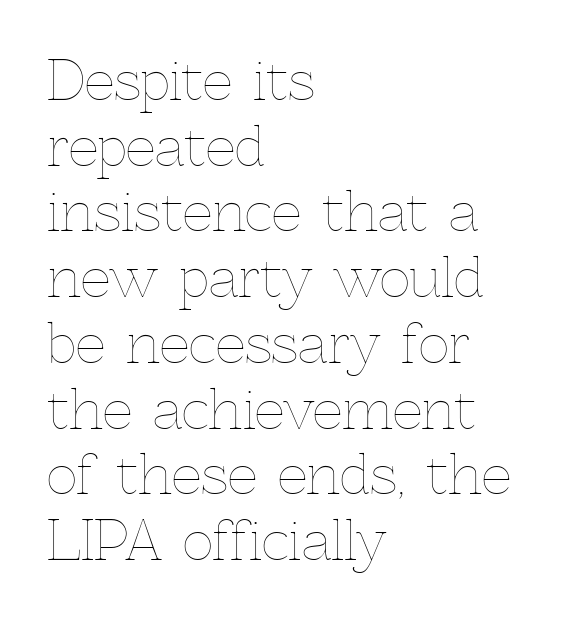
A roman cut, with each character standing at attention. This sample uses plain, unmodified letter spacing. Think of a printed novel: that variable character pitch is what you see here. Has an underline been added? It has not. No extra ink here — the face is not bold.
